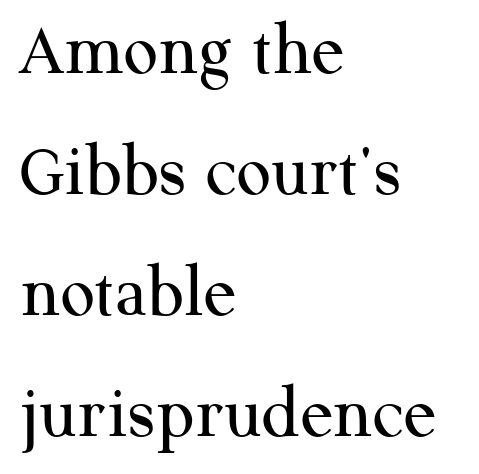
{"serif": "yes", "italic": "no", "bold": "no", "weight": "regular", "width": "normal", "stroke_contrast": "medium", "x_height": "medium", "monospaced": "no", "underline": "no", "align": "left", "line_spacing": "normal", "line_spacing_ratio": 1.59, "letter_spacing": "normal", "letter_spacing_em": 0.0, "glyph_px": 76}
